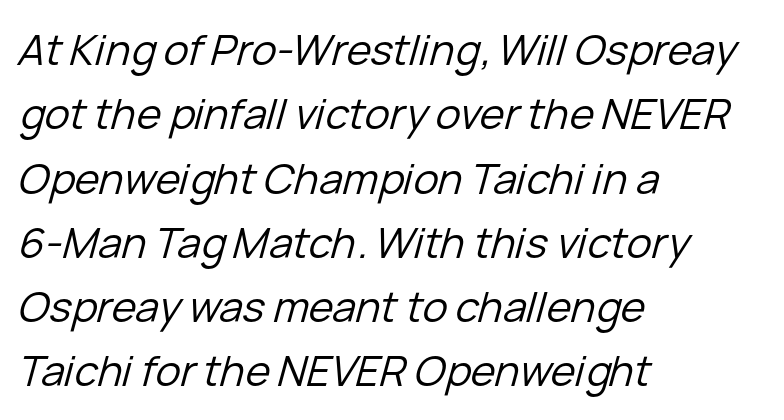
{"italic": "yes", "lean": "right", "slant_degrees": 15, "bold": "no", "weight": "regular", "width": "normal", "stroke_contrast": "low", "x_height": "medium", "monospaced": "no", "underline": "no", "align": "left", "line_spacing": "normal", "line_spacing_ratio": 1.53, "letter_spacing": "normal", "letter_spacing_em": 0.0, "glyph_px": 42}
